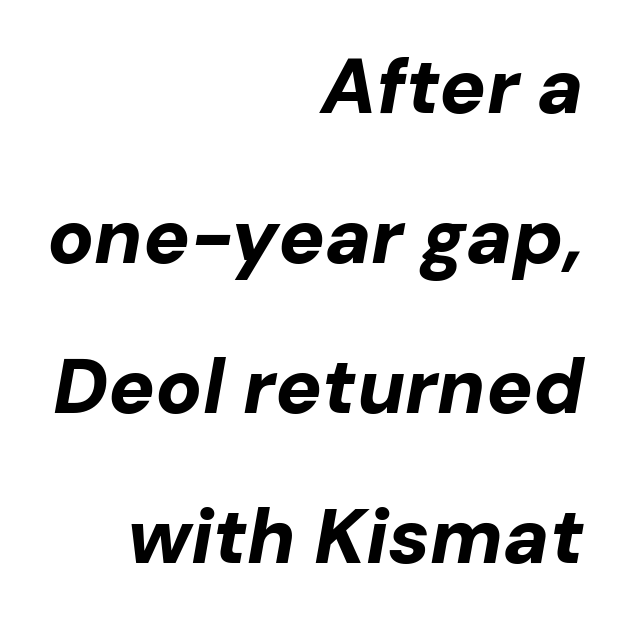
{"italic": "yes", "lean": "right", "slant_degrees": 10, "bold": "yes", "weight": "bold", "width": "normal", "stroke_contrast": "low", "x_height": "medium", "monospaced": "no", "underline": "no", "align": "right", "line_spacing": "loose", "line_spacing_ratio": 1.95, "letter_spacing": "normal", "letter_spacing_em": 0.0, "glyph_px": 77}
